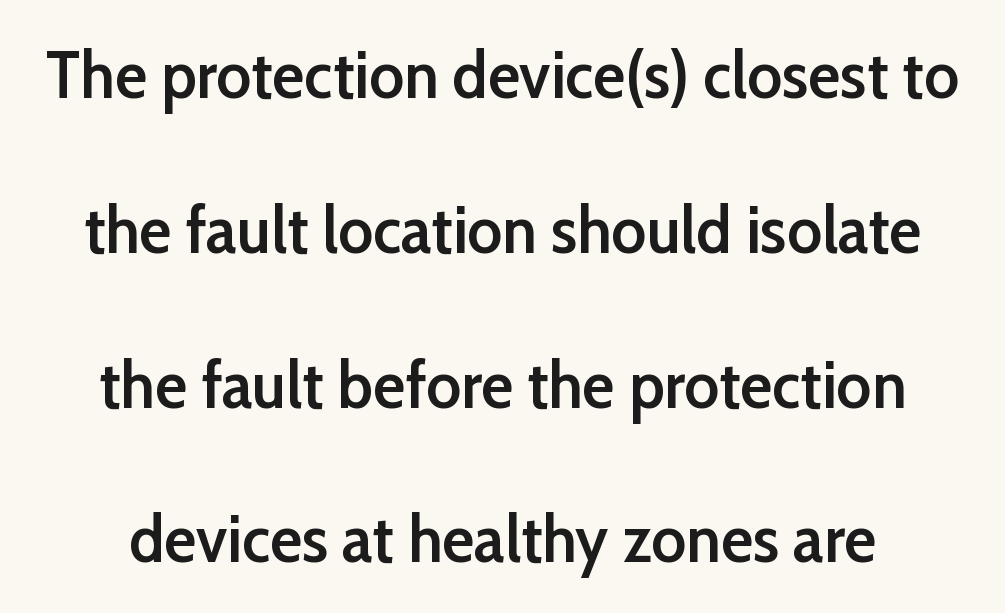
{"serif": "no", "italic": "no", "bold": "semi", "weight": "semibold", "width": "normal", "stroke_contrast": "low", "x_height": "medium", "monospaced": "no", "underline": "no", "line_spacing": "loose", "line_spacing_ratio": 2.31, "letter_spacing": "normal", "letter_spacing_em": 0.0, "glyph_px": 67}
